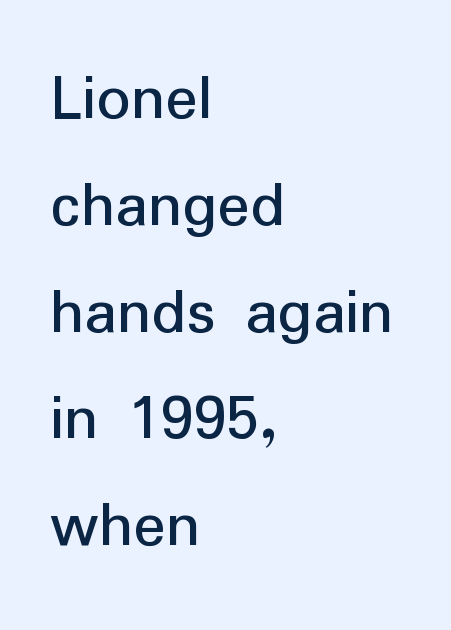
Q: Is the text bold? A: No.
Q: Is the text italic (slanted)? A: No, it is upright.
Q: Is the typeface a serif or a sans-serif typeface? A: Sans-serif.
Q: Is the text underlined? A: No.
Q: How is the paragraph aligned? A: Left-aligned.
Q: Is the spacing between letters normal or unusually wide? A: Normal.
Q: Is the spacing between lines tight, normal or loose? A: Normal.
Q: Width (condensed, normal, or wide)? A: Normal.
Q: Stroke contrast? A: Low.
Q: x-height? A: Medium.
Q: Monospaced? A: No.
